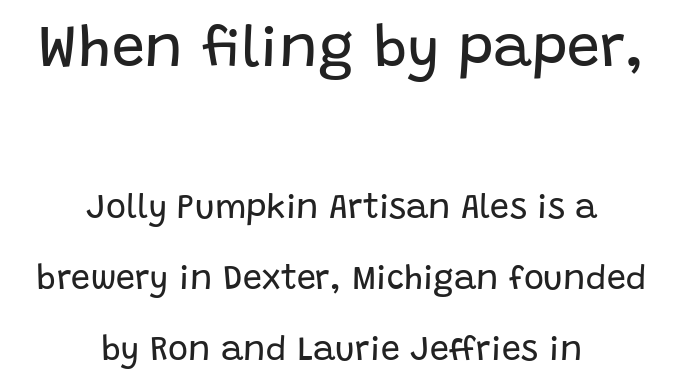
The image shows 59 px regular-weight sans-serif type, upright; set centered, loose line spacing (2.09x), normal letter spacing, not underlined; the first (top) block is 1.74x larger; low stroke contrast and a large x-height.
